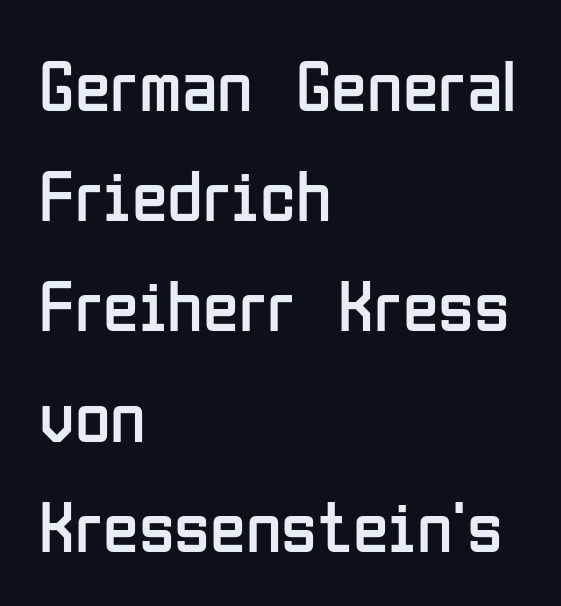
{"serif": "no", "italic": "no", "bold": "no", "weight": "regular", "width": "condensed", "stroke_contrast": "low", "x_height": "medium", "monospaced": "no", "underline": "no", "align": "left", "line_spacing": "normal", "line_spacing_ratio": 1.51, "letter_spacing": "normal", "letter_spacing_em": 0.0, "glyph_px": 73}
